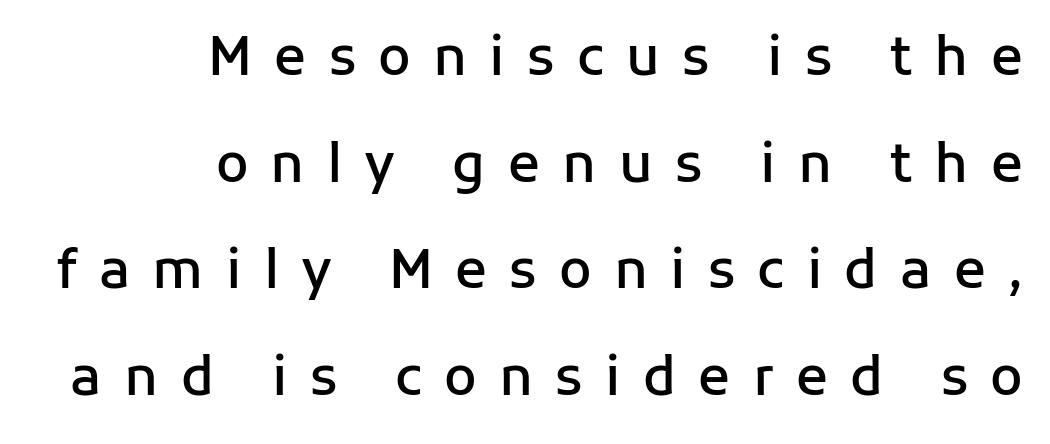
The image shows 53 px semibold sans-serif type, upright; set right-aligned, loose line spacing (2.01x), unusually wide letter spacing (+0.42 em), not underlined; low stroke contrast and a medium x-height.
